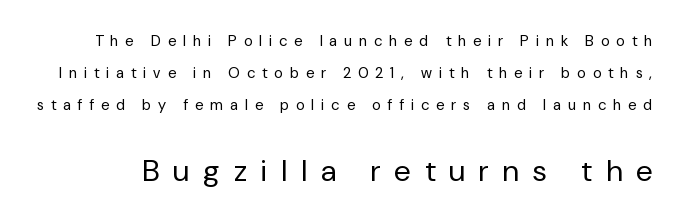
The image shows 30 px regular-weight sans-serif type, upright; set loose line spacing (2.13x), unusually wide letter spacing (+0.47 em), not underlined; the second (bottom) block is 2.0x larger; low stroke contrast and a medium x-height.
